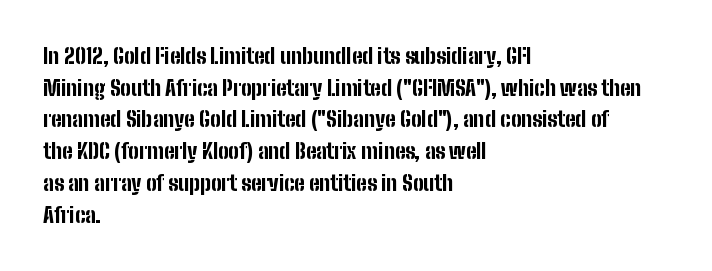
The image shows 21 px bold type, upright; set left-aligned, normal line spacing (1.51x), normal letter spacing, not underlined.
